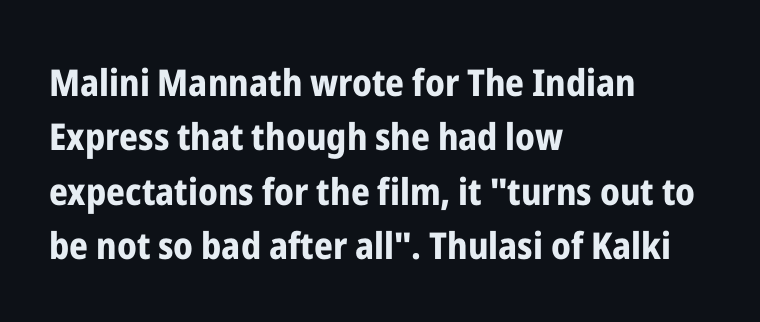
Look at the bottom of the vertical strokes: they stop flat, with no serifs. Just letters on the line, the space beneath them empty. Whoever set this chose a conventional vertical rhythm. You can tell it's not italic because the verticals are truly vertical.
